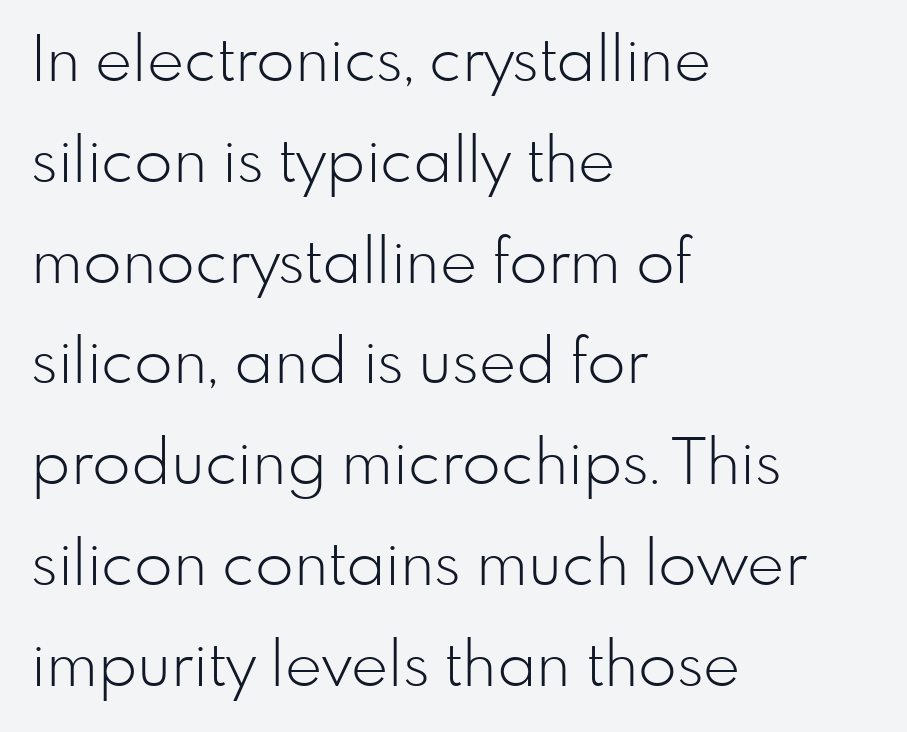
Q: Is the text bold? A: No.
Q: Is the text italic (slanted)? A: No, it is upright.
Q: Is the typeface a serif or a sans-serif typeface? A: Sans-serif.
Q: Is the text underlined? A: No.
Q: How is the paragraph aligned? A: Left-aligned.
Q: Is the spacing between letters normal or unusually wide? A: Normal.
Q: Is the spacing between lines tight, normal or loose? A: Normal.
Q: Width (condensed, normal, or wide)? A: Normal.
Q: Stroke contrast? A: Low.
Q: x-height? A: Small.
Q: Monospaced? A: No.
